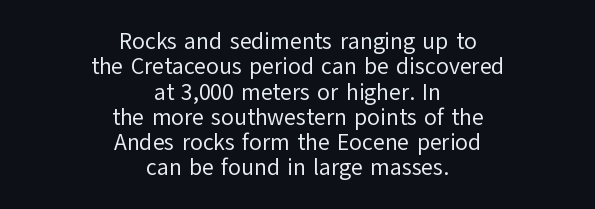
Q: Is the text bold? A: No.
Q: Is the text italic (slanted)? A: No, it is upright.
Q: Is the text underlined? A: No.
Q: How is the paragraph aligned? A: Centered.
Q: Is the spacing between letters normal or unusually wide? A: Normal.
Q: Is the spacing between lines tight, normal or loose? A: Tight.
